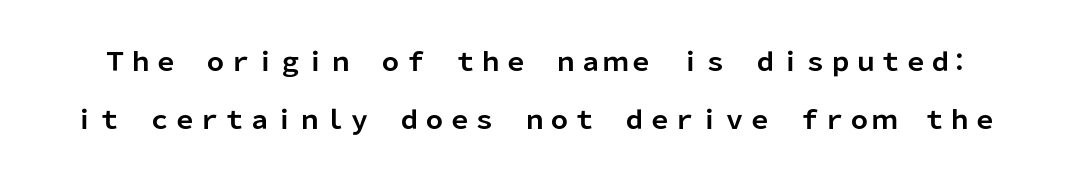
The image shows 25 px bold type, upright; set loose line spacing (2.31x), normal letter spacing, not underlined.
